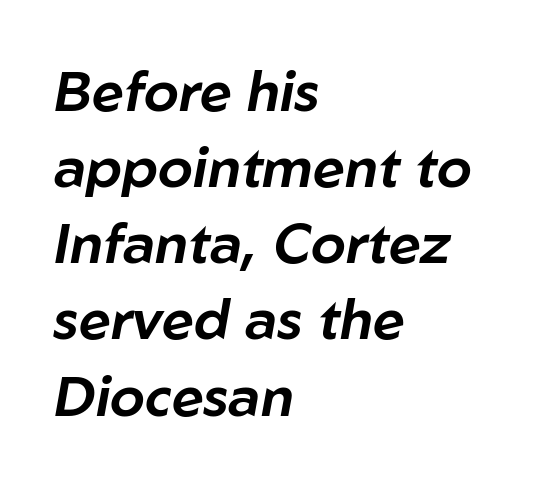
Q: Is the text italic (slanted)? A: Yes, it leans right by about 10 degrees.
Q: Is the text underlined? A: No.
Q: How is the paragraph aligned? A: Left-aligned.
Q: Is the spacing between letters normal or unusually wide? A: Normal.
Q: Is the spacing between lines tight, normal or loose? A: Normal.
Q: Width (condensed, normal, or wide)? A: Normal.
Q: Stroke contrast? A: Low.
Q: x-height? A: Medium.
Q: Monospaced? A: No.
